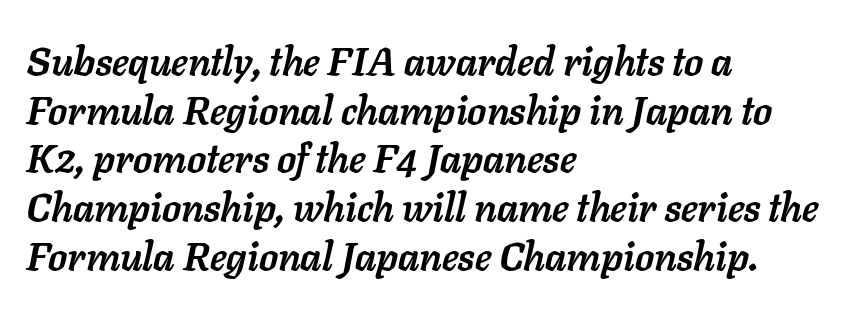
{"italic": "yes", "lean": "right", "slant_degrees": 11, "bold": "yes", "weight": "semibold", "width": "normal", "stroke_contrast": "low", "x_height": "medium", "monospaced": "no", "underline": "no", "align": "left", "line_spacing": "normal", "line_spacing_ratio": 1.25, "letter_spacing": "normal", "letter_spacing_em": 0.0, "glyph_px": 39}
